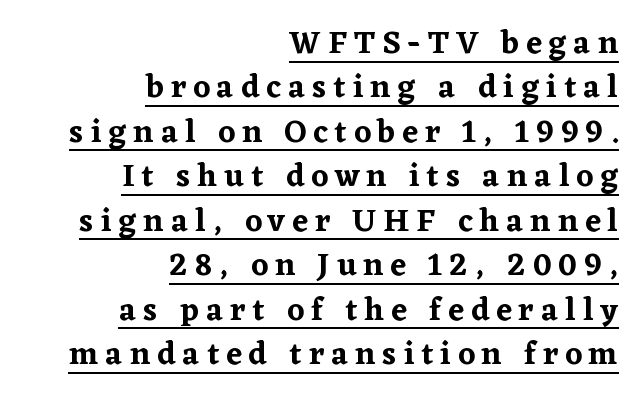
Q: Is the text italic (slanted)? A: No, it is upright.
Q: Is the typeface a serif or a sans-serif typeface? A: Serif.
Q: Is the text underlined? A: Yes.
Q: How is the paragraph aligned? A: Right-aligned.
Q: Is the spacing between letters normal or unusually wide? A: Unusually wide.
Q: Is the spacing between lines tight, normal or loose? A: Normal.
Q: Width (condensed, normal, or wide)? A: Normal.
Q: Stroke contrast? A: Low.
Q: x-height? A: Medium.
Q: Monospaced? A: No.
